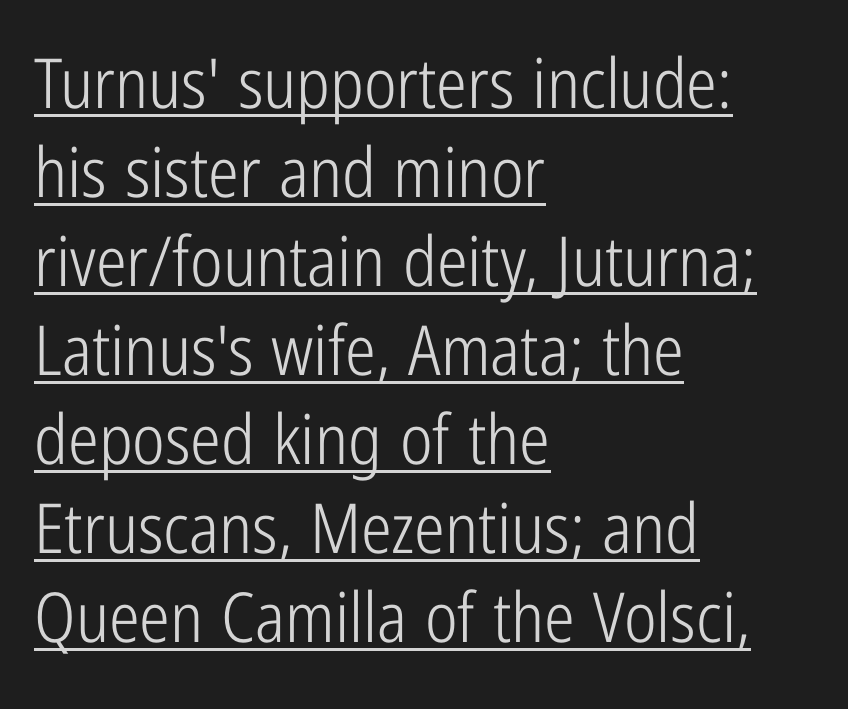
Compared with typical body copy, the letter spacing here is the same. The weight would be labelled regular, book, light, or lighter still. The letters stand upright; this is a roman face. The letters advance in unequal steps, a hallmark of proportional type.
